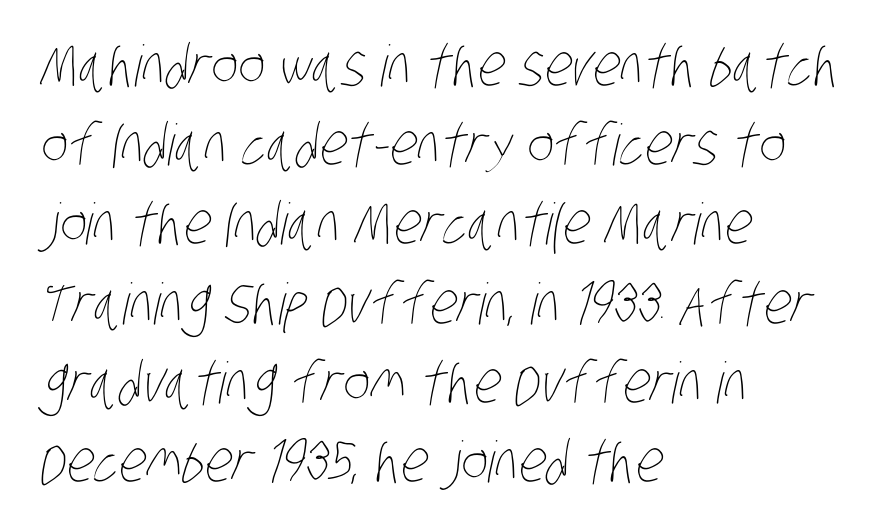
Q: Is the text bold? A: No.
Q: Is the text underlined? A: No.
Q: How is the paragraph aligned? A: Left-aligned.
Q: Is the spacing between letters normal or unusually wide? A: Normal.
Q: Is the spacing between lines tight, normal or loose? A: Normal.
Q: Width (condensed, normal, or wide)? A: Condensed.
Q: Stroke contrast? A: Low.
Q: x-height? A: Large.
Q: Monospaced? A: No.
